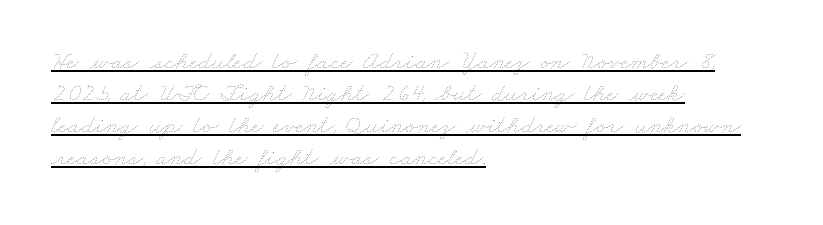
Q: Is the text bold? A: No.
Q: Is the text underlined? A: Yes.
Q: How is the paragraph aligned? A: Left-aligned.
Q: Is the spacing between letters normal or unusually wide? A: Normal.
